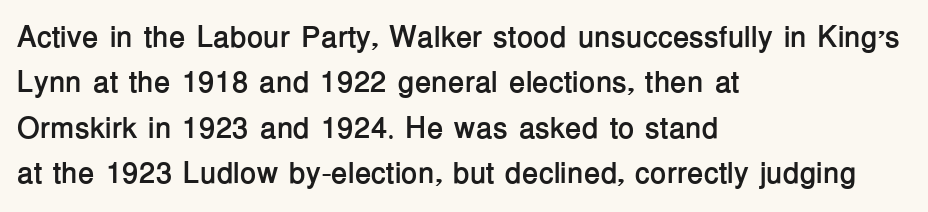
{"serif": "no", "italic": "no", "bold": "yes", "weight": "semibold", "width": "normal", "stroke_contrast": "low", "x_height": "medium", "monospaced": "no", "underline": "no", "align": "left", "line_spacing": "normal", "line_spacing_ratio": 1.51, "letter_spacing": "normal", "letter_spacing_em": 0.0, "glyph_px": 30}
